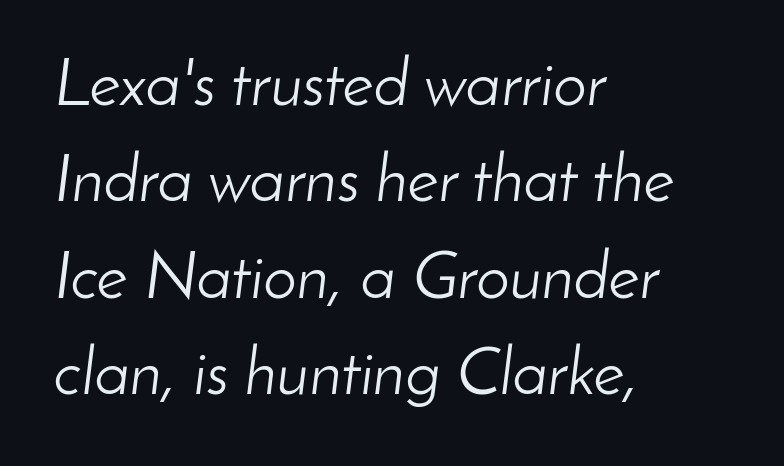
{"italic": "yes", "lean": "right", "slant_degrees": 8, "bold": "no", "weight": "light", "width": "normal", "stroke_contrast": "low", "x_height": "small", "monospaced": "no", "underline": "no", "align": "left", "line_spacing": "normal", "line_spacing_ratio": 1.44, "letter_spacing": "normal", "letter_spacing_em": 0.0, "glyph_px": 67}
